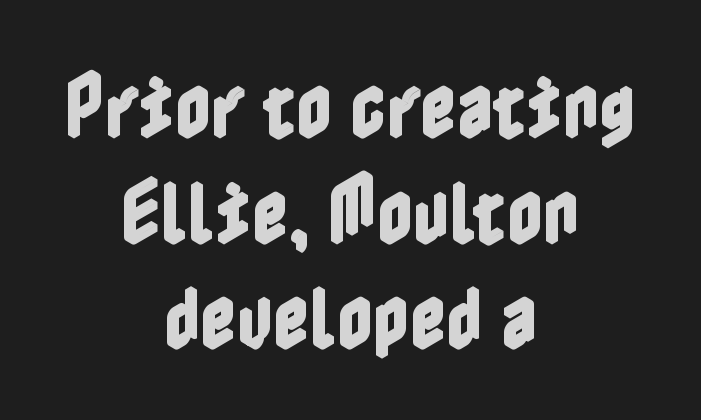
Visually the block forms a symmetrical silhouette, jagged on both flanks. This rendering features lettering with no underline. Tall strokes in this sample are plumb rather than angled. Letter spacing: default. Whoever set this chose a conventional vertical rhythm.
